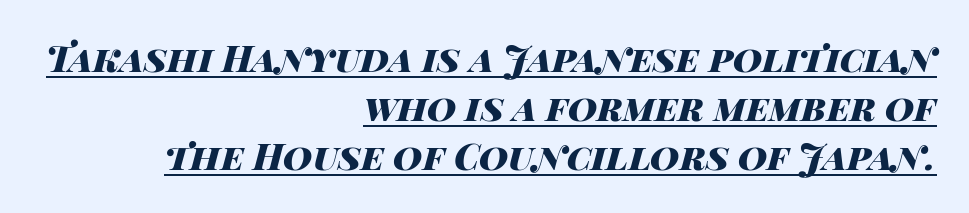
Q: Is the text bold? A: Yes.
Q: Is the text italic (slanted)? A: Yes, it leans right by about 14 degrees.
Q: Is the text underlined? A: Yes.
Q: How is the paragraph aligned? A: Right-aligned.
Q: Is the spacing between letters normal or unusually wide? A: Normal.
Q: Is the spacing between lines tight, normal or loose? A: Normal.
Q: Width (condensed, normal, or wide)? A: Wide.
Q: Stroke contrast? A: High.
Q: x-height? A: Large.
Q: Monospaced? A: No.
